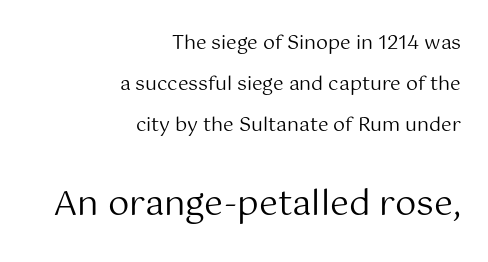
The image shows 34 px regular-weight sans-serif type, upright; set right-aligned, loose line spacing (2.16x), normal letter spacing, not underlined; the second (bottom) block is 1.79x larger; medium stroke contrast and a medium x-height.
